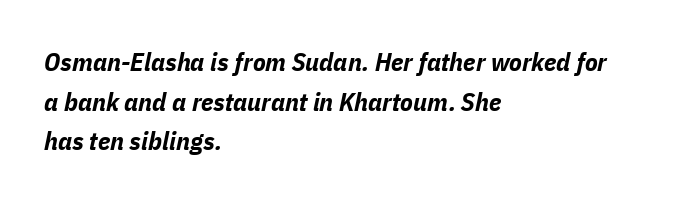
Q: Is the text bold? A: Yes.
Q: Is the text italic (slanted)? A: Yes, it leans right by about 11 degrees.
Q: Is the text underlined? A: No.
Q: How is the paragraph aligned? A: Left-aligned.
Q: Is the spacing between letters normal or unusually wide? A: Normal.
Q: Is the spacing between lines tight, normal or loose? A: Normal.
